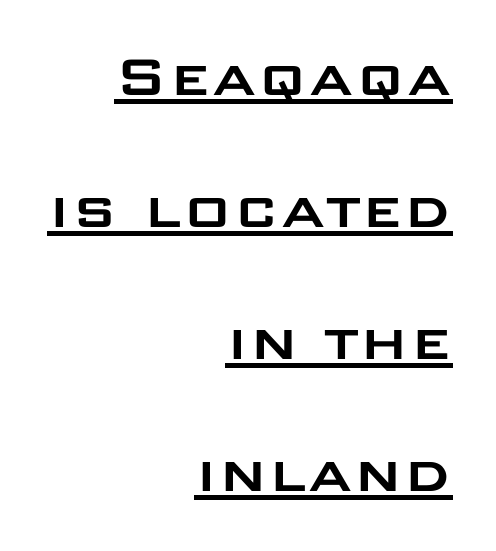
The image shows 66 px wide sans-serif type, upright; set right-aligned, loose line spacing (2.0x), normal letter spacing, underlined; low stroke contrast and a large x-height.
